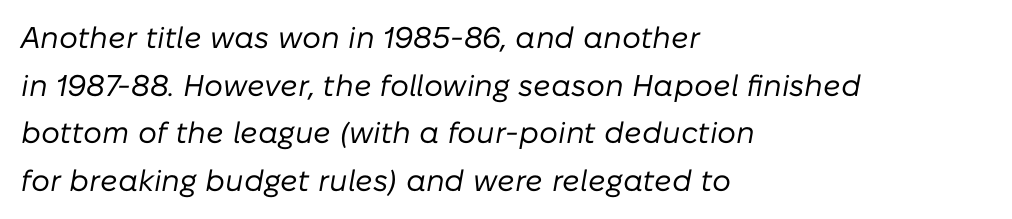
The image shows 30 px regular-weight type, italic (leaning right); set left-aligned, normal line spacing (1.59x), normal letter spacing, not underlined; low stroke contrast and a medium x-height.
